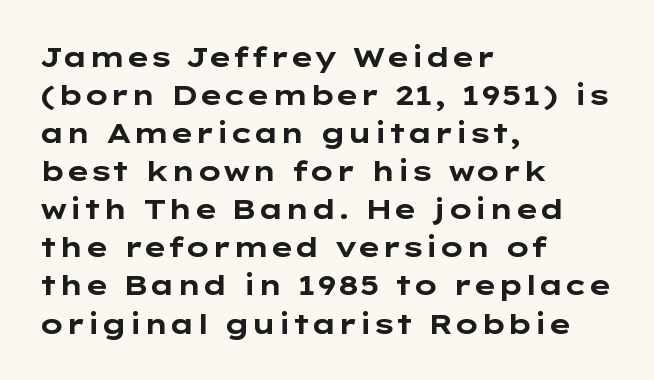
The letters advance in unequal steps, a hallmark of proportional type. Honestly, the letter spacing is just normal — you wouldn't notice it. This is heavy type, rendered in bold. The type sits square on the baseline with zero lean. Alignment: flush left. Evenly set lines give the paragraph a standard silhouette.
